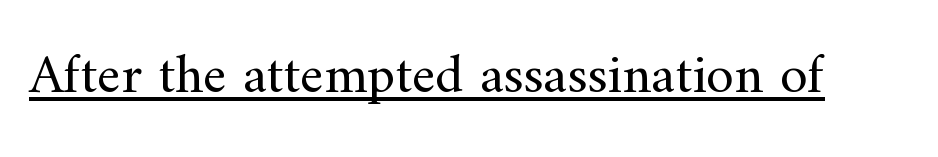
Spacing verdict: proportional, widths tailored to each character. Every character sits straight up, as roman type does. Spacing between characters is what you'd get straight out of the box. Unbolded letterforms with no extra heft. Each letter's strokes conclude with small projecting serifs. Glance below the letters and you will spot a drawn line.
